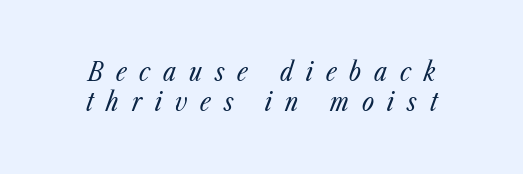
Q: Is the text bold? A: No.
Q: Is the text italic (slanted)? A: Yes, it leans right by about 23 degrees.
Q: Is the text underlined? A: No.
Q: Is the spacing between letters normal or unusually wide? A: Unusually wide.
